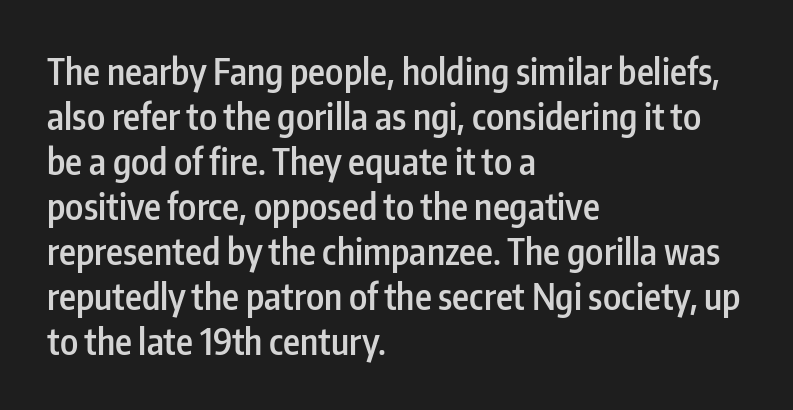
{"serif": "no", "italic": "no", "bold": "semi", "weight": "semibold", "width": "condensed", "stroke_contrast": "low", "x_height": "medium", "monospaced": "no", "underline": "no", "align": "left", "line_spacing": "normal", "line_spacing_ratio": 1.25, "letter_spacing": "normal", "letter_spacing_em": 0.0, "glyph_px": 36}
